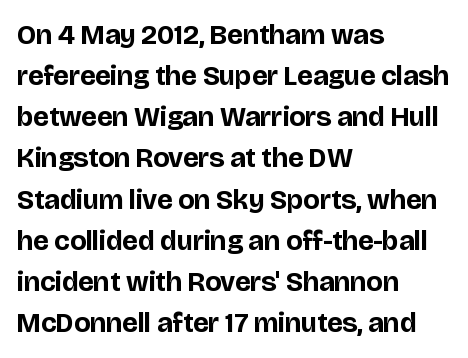
The image shows 28 px bold sans-serif type, upright; set left-aligned, normal line spacing (1.47x), normal letter spacing, not underlined; low stroke contrast and a large x-height.
